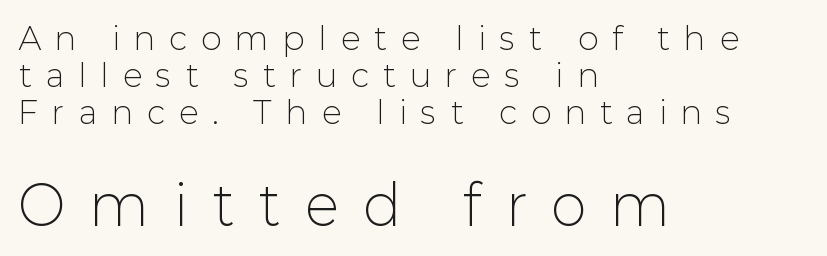
The passage shown is typed in a proportional face where columns would drift. Is this a sans? Yes — the strokes have no serifs. These glyphs show unthickened strokes, regular width or finer. Anything drawn beneath the words? Only blank space. Short note: letters widely spaced.
